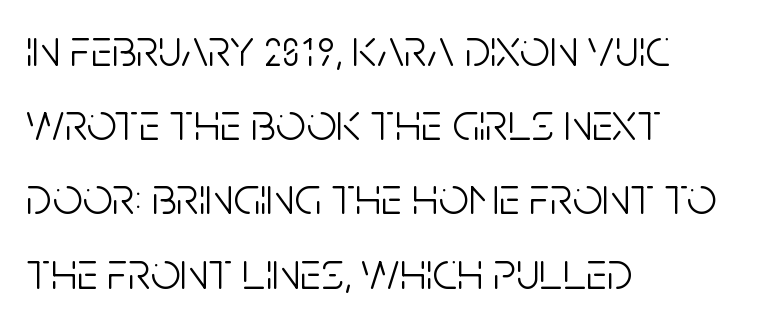
The image shows 53 px light, condensed sans-serif type, upright; set left-aligned, normal line spacing (1.4x), normal letter spacing, not underlined; low stroke contrast and a large x-height.
